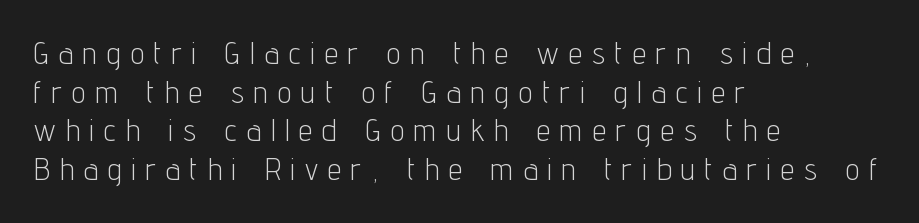
The image shows 31 px light, condensed sans-serif type, upright; set left-aligned, normal line spacing (1.25x), unusually wide letter spacing (+0.33 em), not underlined; low stroke contrast and a medium x-height.
